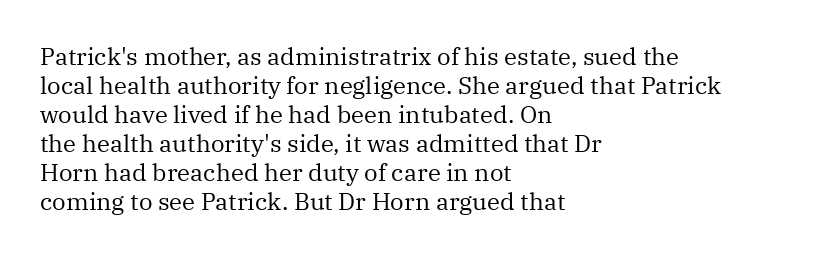
The strokes carry an ordinary text weight at most. Default kerning and tracking; the words read as compact shapes. The gap between lines stays unmarked. Does the lettering tilt? It doesn't — this is upright.
